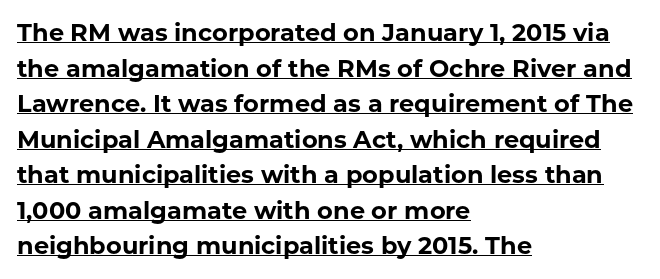
The image shows 24 px bold type, upright; set left-aligned, normal line spacing (1.48x), normal letter spacing, underlined.
